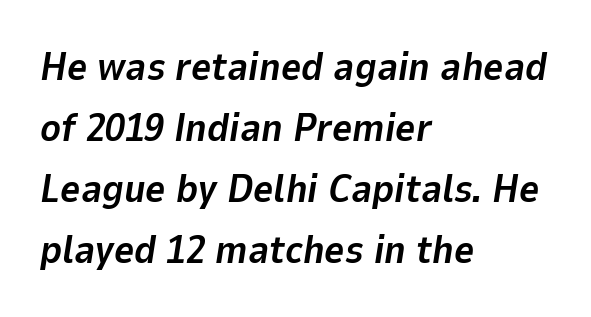
Q: Is the text bold? A: Yes.
Q: Is the text italic (slanted)? A: Yes, it leans right by about 9 degrees.
Q: Is the text underlined? A: No.
Q: How is the paragraph aligned? A: Left-aligned.
Q: Is the spacing between letters normal or unusually wide? A: Normal.
Q: Is the spacing between lines tight, normal or loose? A: Normal.
Q: Width (condensed, normal, or wide)? A: Normal.
Q: Stroke contrast? A: Low.
Q: x-height? A: Medium.
Q: Monospaced? A: No.
